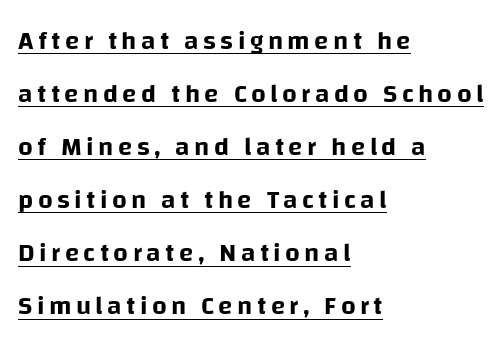
The image shows 26 px text type, upright; set left-aligned, loose line spacing (2.04x), underlined.
